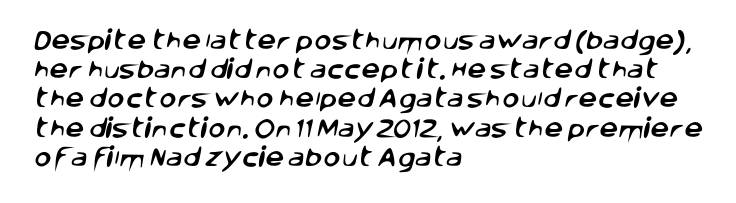
The image shows 21 px text type; set left-aligned, normal line spacing (1.39x), normal letter spacing, not underlined.
